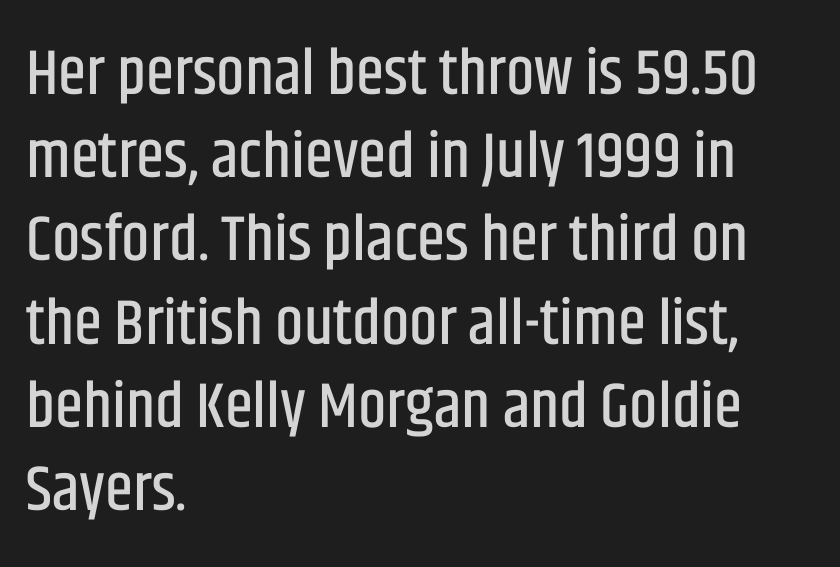
Left-aligned paragraph, ragged on the right. Examine the stroke ends and you'll find no serifs. In terms of letterspacing, this is plain default setting. This is the regular roman posture of the typeface.
